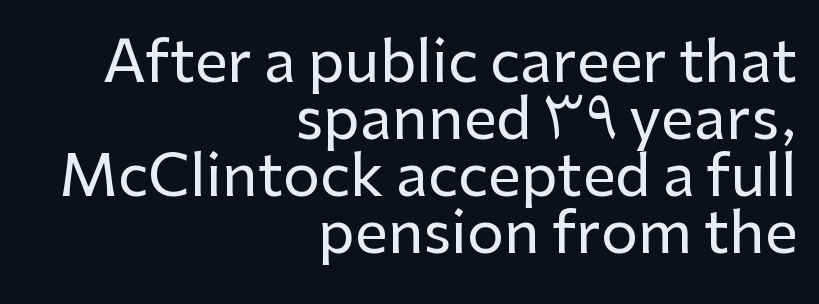
{"serif": "no", "italic": "no", "width": "normal", "stroke_contrast": "low", "x_height": "medium", "monospaced": "no", "underline": "no", "align": "right", "line_spacing": "tight", "line_spacing_ratio": 0.98, "letter_spacing": "normal", "letter_spacing_em": 0.0, "glyph_px": 58}
